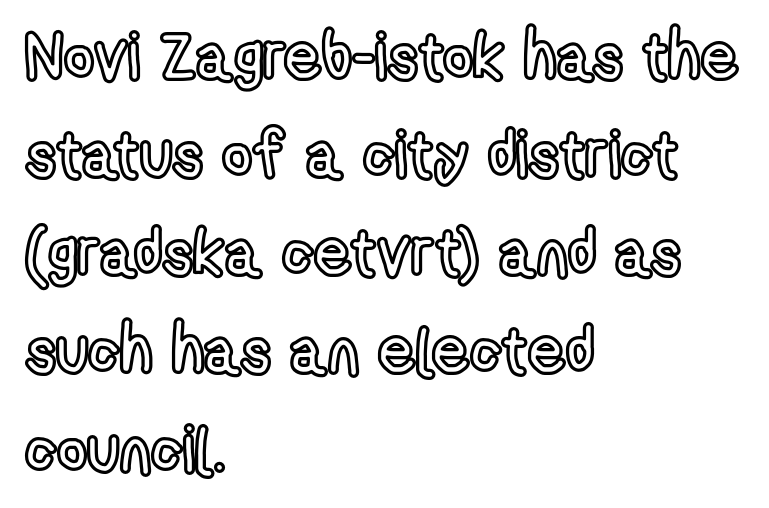
The image shows 65 px condensed type, upright; set left-aligned, normal line spacing (1.51x), normal letter spacing, not underlined; a medium x-height.
